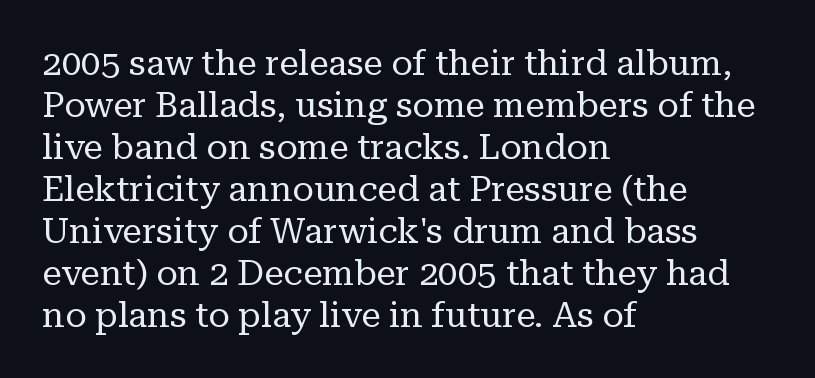
Q: Is the text bold? A: No.
Q: Is the text italic (slanted)? A: No, it is upright.
Q: Is the typeface a serif or a sans-serif typeface? A: Serif.
Q: Is the text underlined? A: No.
Q: How is the paragraph aligned? A: Left-aligned.
Q: Is the spacing between letters normal or unusually wide? A: Normal.
Q: Width (condensed, normal, or wide)? A: Normal.
Q: Stroke contrast? A: Low.
Q: x-height? A: Medium.
Q: Monospaced? A: No.
